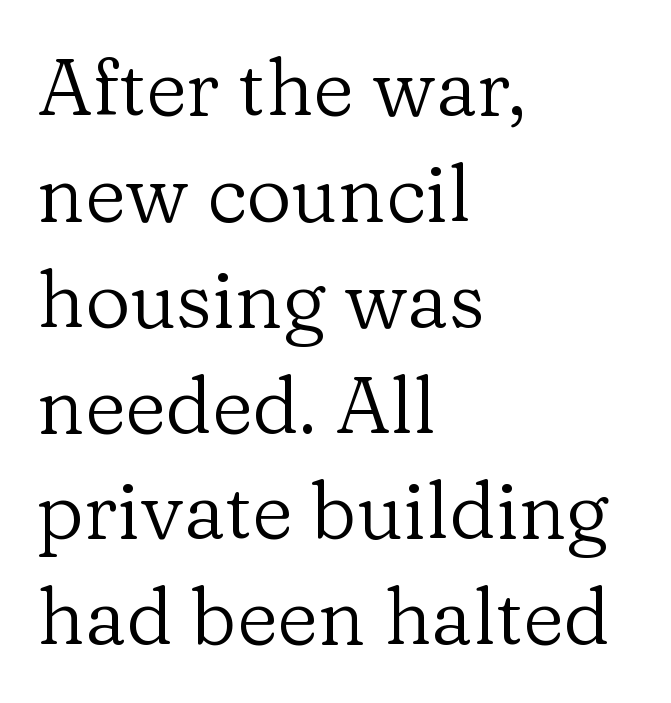
Spacing verdict: proportional, widths tailored to each character. The letterforms sit shoulder to shoulder at normal distance. Notice how the passage keeps a crisp vertical edge on the left only. This rendering employs a face with finishing strokes, i.e., a serif. Vertical spacing — default. Stroke mass is kept to a normal reading level or below.
